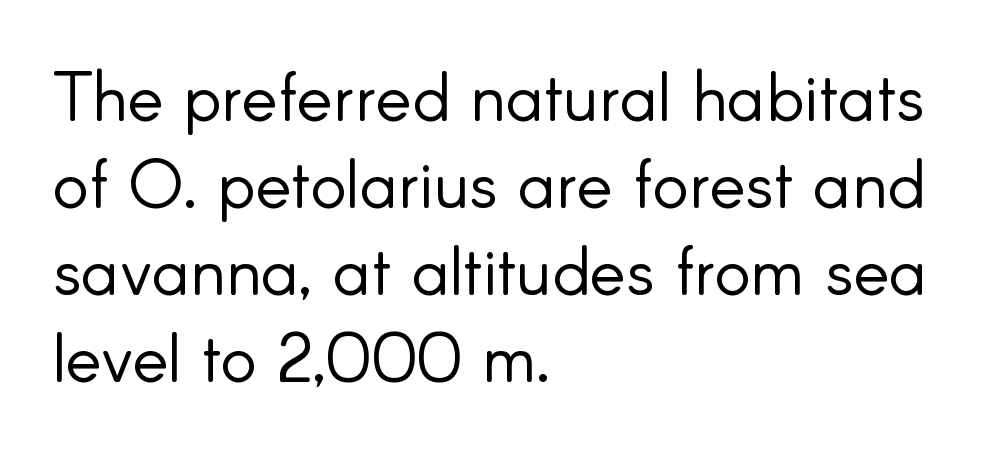
The passage shown is not bold in any degree. Is this a fixed-width face? No — the glyphs have proportional, varying widths. The block of text has a typical density, with ordinary space between rows. Any mark beneath the type? The region is blank. Compared with typical body copy, the letter spacing here is the same. This sample is left-justified, so line endings fall wherever the words run out.
